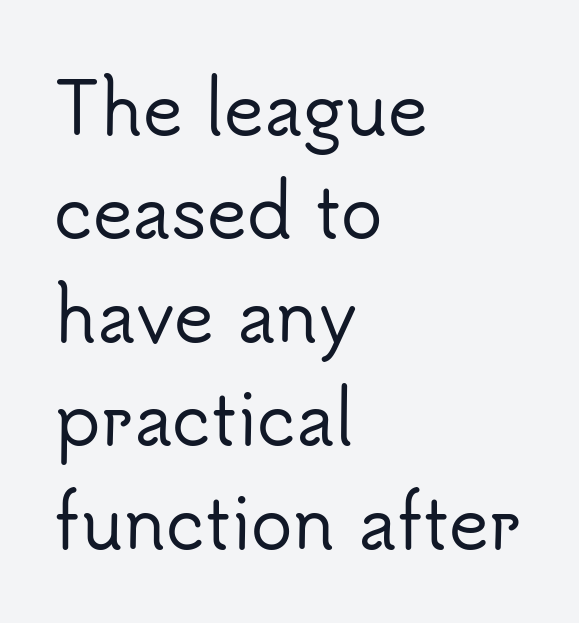
Q: Is the text italic (slanted)? A: No, it is upright.
Q: Is the typeface a serif or a sans-serif typeface? A: Sans-serif.
Q: Is the text underlined? A: No.
Q: How is the paragraph aligned? A: Left-aligned.
Q: Is the spacing between letters normal or unusually wide? A: Normal.
Q: Is the spacing between lines tight, normal or loose? A: Normal.
Q: Width (condensed, normal, or wide)? A: Normal.
Q: Stroke contrast? A: Low.
Q: x-height? A: Small.
Q: Monospaced? A: No.
